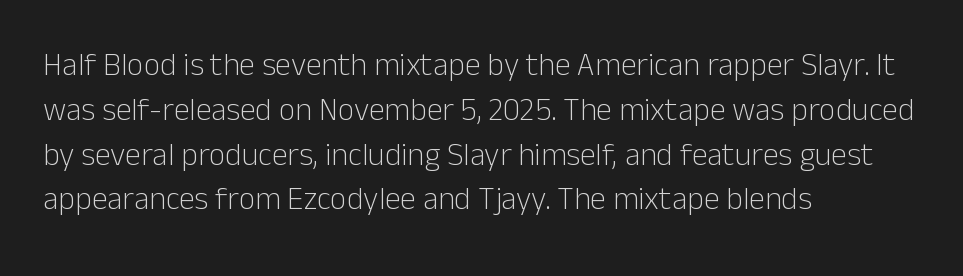
These lines are rendered in a variable-pitch font. Spacing between characters is what you'd get straight out of the box. The weight would be labelled regular, book, light, or lighter still. The specimen reads as upright at a glance. Bare-footed words on every line.
